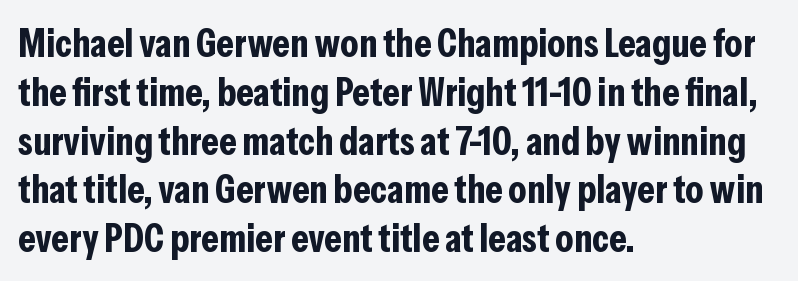
{"serif": "no", "italic": "no", "bold": "yes", "weight": "bold", "width": "condensed", "stroke_contrast": "low", "x_height": "medium", "monospaced": "no", "underline": "no", "align": "left", "line_spacing_ratio": 1.22, "letter_spacing": "normal", "letter_spacing_em": 0.0, "glyph_px": 40}
